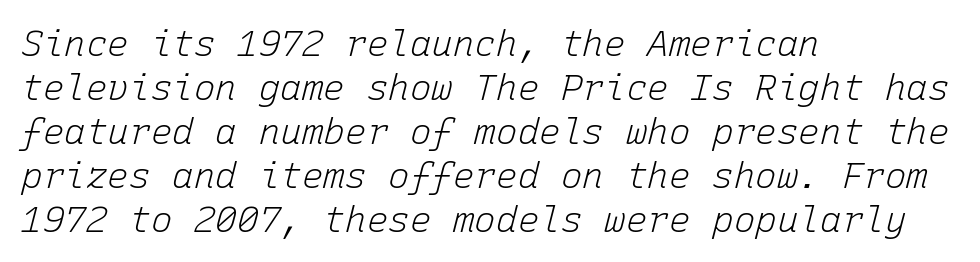
{"italic": "yes", "lean": "right", "slant_degrees": 15, "bold": "no", "weight": "light", "width": "normal", "stroke_contrast": "low", "x_height": "medium", "monospaced": "yes", "underline": "no", "align": "left", "line_spacing_ratio": 1.22, "letter_spacing": "normal", "letter_spacing_em": 0.0, "glyph_px": 36}
